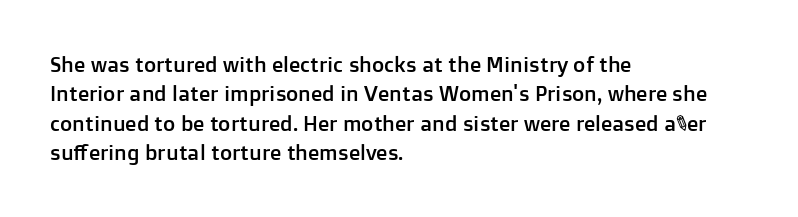
The image shows 21 px text type, upright; set left-aligned, normal line spacing (1.4x), normal letter spacing, not underlined.
